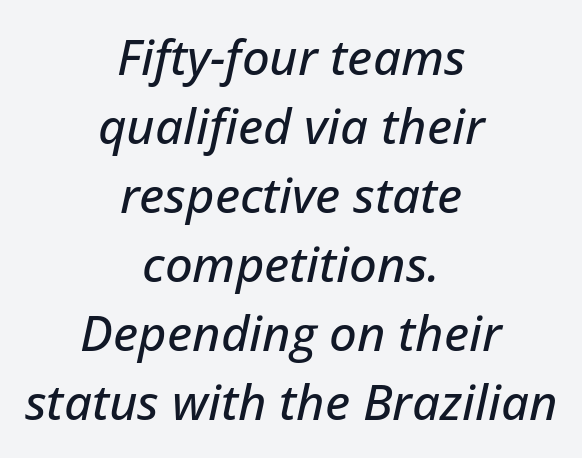
Q: Is the text italic (slanted)? A: Yes, it leans right by about 12 degrees.
Q: Is the text underlined? A: No.
Q: How is the paragraph aligned? A: Centered.
Q: Is the spacing between letters normal or unusually wide? A: Normal.
Q: Is the spacing between lines tight, normal or loose? A: Normal.
Q: Width (condensed, normal, or wide)? A: Normal.
Q: Stroke contrast? A: Low.
Q: x-height? A: Medium.
Q: Monospaced? A: No.
